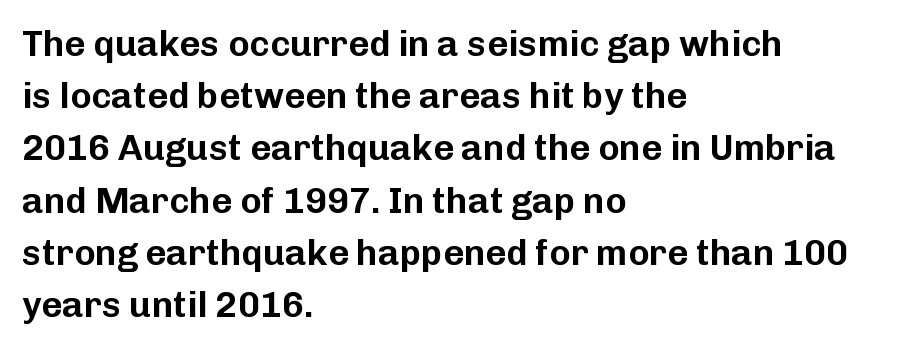
The image shows 36 px sans-serif type, upright; set left-aligned, normal line spacing (1.45x), normal letter spacing, not underlined; low stroke contrast and a medium x-height.
